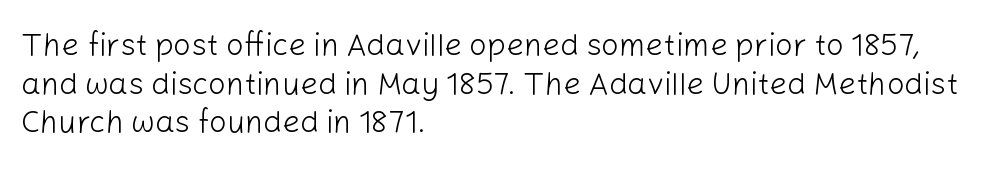
The image shows 31 px light sans-serif type, upright; set left-aligned, normal line spacing (1.25x), normal letter spacing, not underlined; low stroke contrast and a medium x-height.
